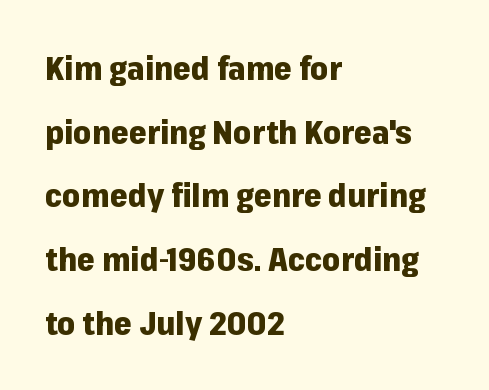
The image shows 32 px heavy sans-serif type, upright; set left-aligned, loose line spacing (1.99x), normal letter spacing, not underlined; low stroke contrast and a medium x-height.
